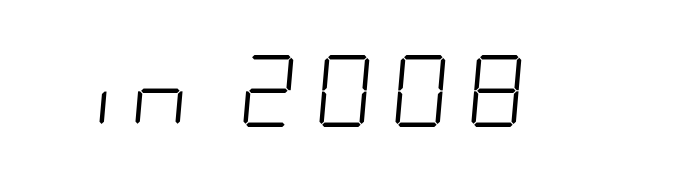
Q: Is the text bold? A: No.
Q: Is the text italic (slanted)? A: Yes, it leans right by about 5 degrees.
Q: Is the text underlined? A: No.
Q: Is the spacing between letters normal or unusually wide? A: Unusually wide.
Q: Width (condensed, normal, or wide)? A: Condensed.
Q: Stroke contrast? A: Low.
Q: x-height? A: Large.
